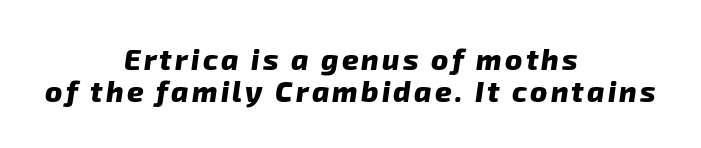
The image shows 29 px heavy sans-serif type; set centered, tight line spacing (1.09x), not underlined; low stroke contrast and a medium x-height.
